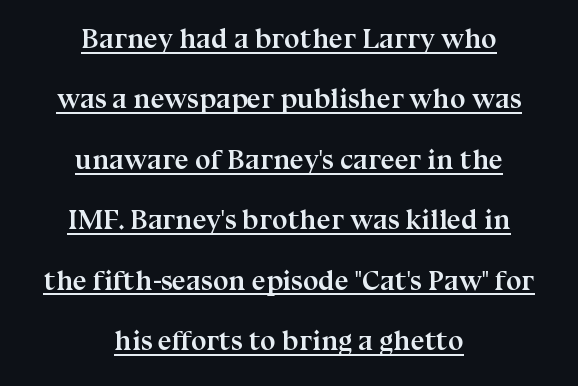
The image shows 28 px semibold serif type, upright; set centered, loose line spacing (2.16x), normal letter spacing, underlined; medium stroke contrast and a medium x-height.
